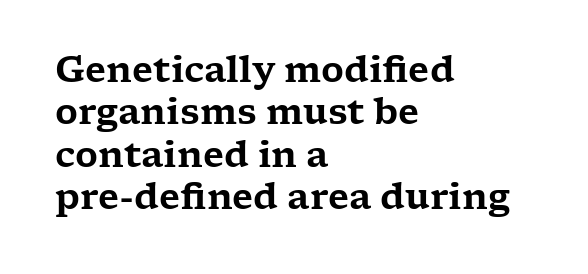
Each letter keeps its own natural width here, so spacing adapts to shape. The typography opts for an upright posture over an oblique one. The text block is weighted toward the left margin, trailing off unevenly rightward. You could call the tracking neutral — neither tight nor loose. Note: serifs present on the glyphs.
